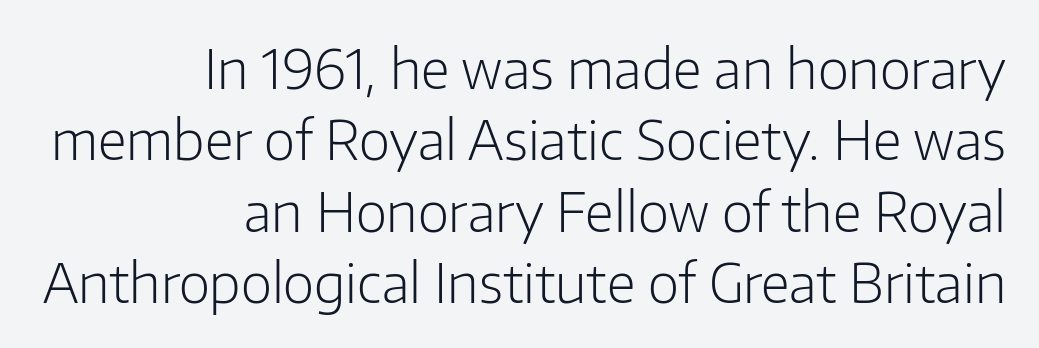
This is the regular roman posture of the typeface. Nope, no serifs anywhere on these letters. The compositor pushed each line to the right boundary. Glance below the letters and you will spot only blank space.
